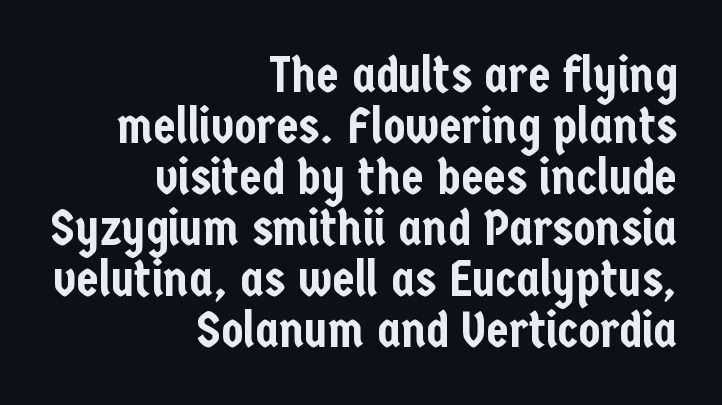
{"serif": "no", "italic": "no", "width": "condensed", "stroke_contrast": "low", "x_height": "medium", "monospaced": "no", "underline": "no", "align": "right", "line_spacing": "tight", "line_spacing_ratio": 1.0, "letter_spacing": "normal", "letter_spacing_em": 0.0, "glyph_px": 51}
